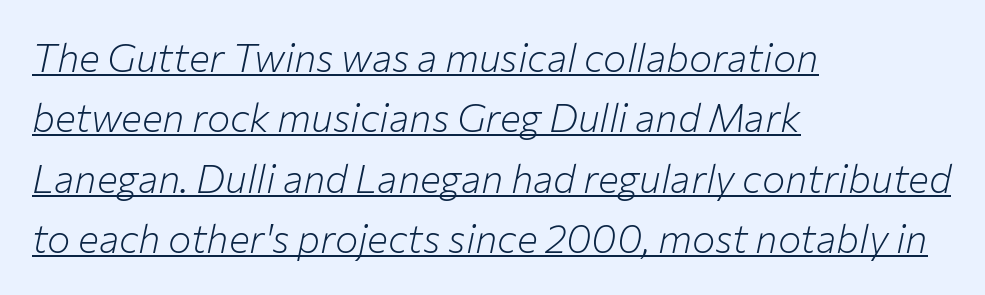
{"italic": "yes", "lean": "right", "slant_degrees": 12, "bold": "no", "weight": "light", "width": "normal", "stroke_contrast": "low", "x_height": "medium", "monospaced": "no", "underline": "yes", "align": "left", "line_spacing": "normal", "line_spacing_ratio": 1.55, "letter_spacing": "normal", "letter_spacing_em": 0.0, "glyph_px": 39}
